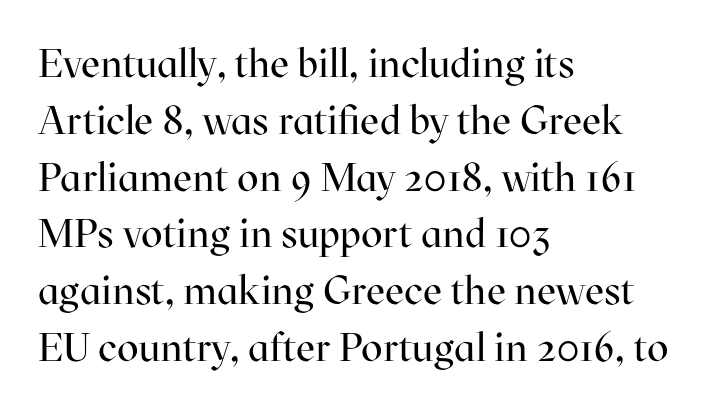
Spacing verdict: proportional, widths tailored to each character. Evenly set lines give the paragraph a standard silhouette. A typesetter would mark this as roman, not italic. What stands out about the letter spacing? Nothing — it is the standard amount.
